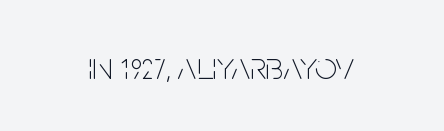
The image shows 38 px thin, condensed sans-serif type, upright; set normal letter spacing, not underlined; low stroke contrast and a large x-height.
